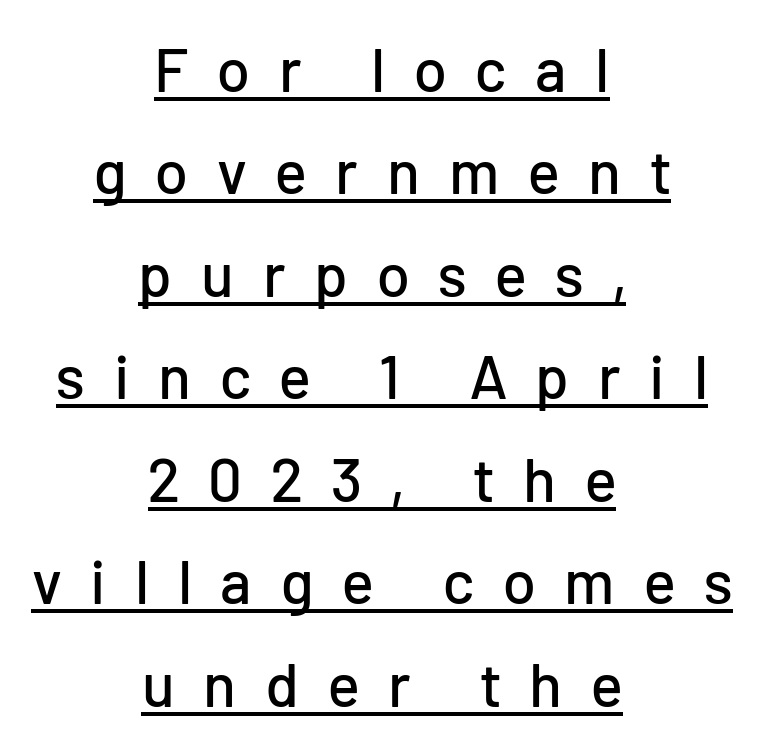
The sample's only ornament is a line tracing under the words. These lines stack symmetrically, like a column narrowing and widening about its center. This sample uses an upright cut, with every glyph sitting square on the baseline. Short note: letters widely spaced. Think of a printed novel: that variable character pitch is what you see here. In terms of letterform style, serifs are entirely absent.
